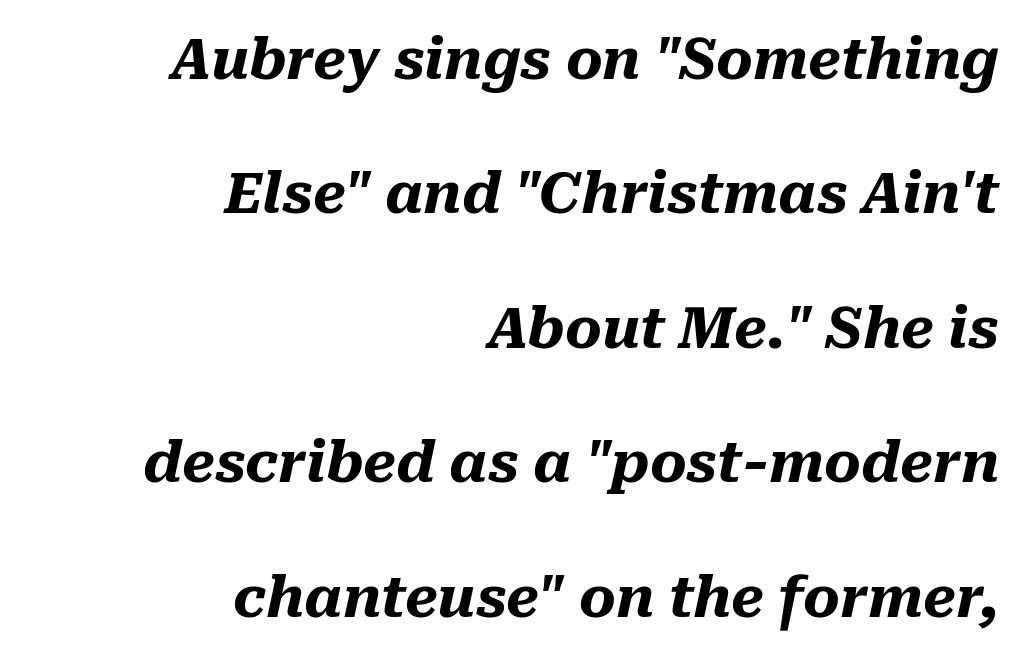
Q: Is the text bold? A: Yes.
Q: Is the text italic (slanted)? A: Yes, it leans right by about 10 degrees.
Q: Is the text underlined? A: No.
Q: How is the paragraph aligned? A: Right-aligned.
Q: Is the spacing between letters normal or unusually wide? A: Normal.
Q: Is the spacing between lines tight, normal or loose? A: Loose.
Q: Width (condensed, normal, or wide)? A: Normal.
Q: Stroke contrast? A: Medium.
Q: x-height? A: Medium.
Q: Monospaced? A: No.
